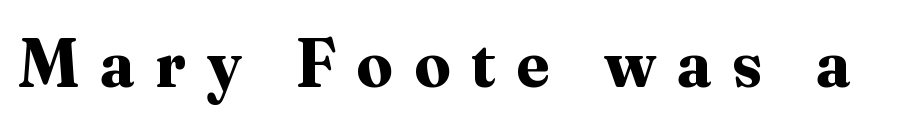
The image shows 70 px bold serif type, upright; set unusually wide letter spacing (+0.31 em), not underlined; medium stroke contrast and a small x-height.
